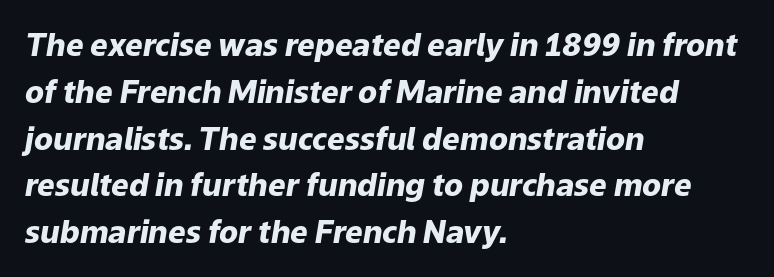
The image shows 31 px heavy type, italic (leaning right); set left-aligned, normal line spacing (1.51x), normal letter spacing, not underlined; low stroke contrast and a medium x-height.
